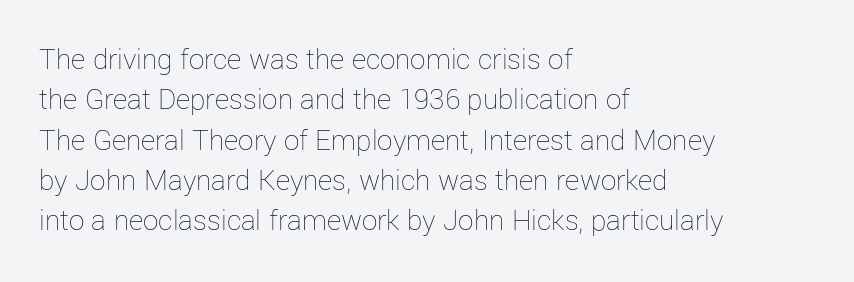
Posture: upright roman. The gap between lines stays unmarked. Layout note: lines flush left. Nothing unusual about the tracking: characters are spaced as the font intends. Vertically, the passage feels balanced, rows spaced as you'd expect. Here the designer chose a conventional face with non-uniform glyph widths.
